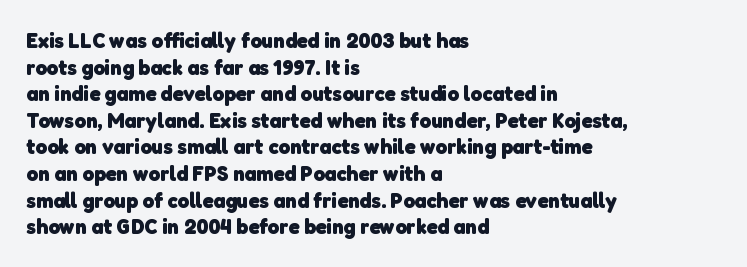
{"bold": "yes", "underline": "no", "align": "left", "line_spacing_ratio": 1.21, "letter_spacing": "normal", "letter_spacing_em": 0.0, "glyph_px": 22}
